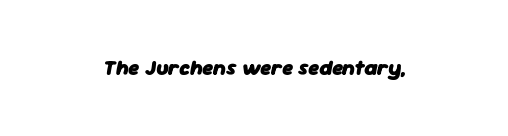
{"italic": "yes", "lean": "right", "slant_degrees": 11, "bold": "yes", "underline": "no", "letter_spacing": "normal", "letter_spacing_em": 0.0, "glyph_px": 21}
